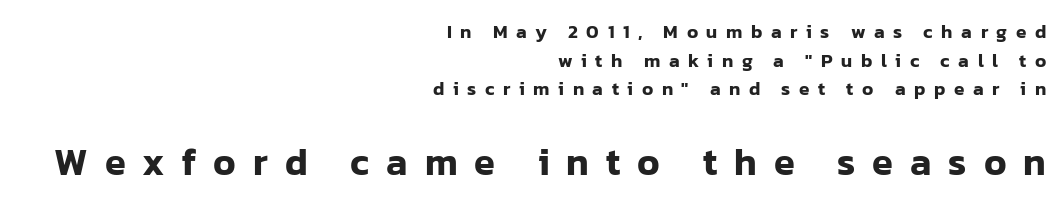
Q: Is the text italic (slanted)? A: No, it is upright.
Q: Is the typeface a serif or a sans-serif typeface? A: Sans-serif.
Q: Is the text underlined? A: No.
Q: How is the paragraph aligned? A: Right-aligned.
Q: Is the spacing between letters normal or unusually wide? A: Unusually wide.
Q: Is the spacing between lines tight, normal or loose? A: Normal.
Q: Which block of text is set in a larger size, the first (top) or the second (bottom)? A: The second (bottom) one.
Q: Width (condensed, normal, or wide)? A: Normal.
Q: Stroke contrast? A: Low.
Q: x-height? A: Medium.
Q: Monospaced? A: No.
